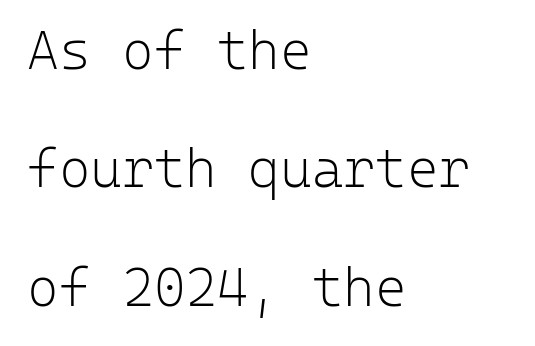
Q: Is the text bold? A: No.
Q: Is the text italic (slanted)? A: No, it is upright.
Q: Is the typeface a serif or a sans-serif typeface? A: Sans-serif.
Q: Is the text underlined? A: No.
Q: How is the paragraph aligned? A: Left-aligned.
Q: Is the spacing between letters normal or unusually wide? A: Normal.
Q: Is the spacing between lines tight, normal or loose? A: Loose.
Q: Width (condensed, normal, or wide)? A: Normal.
Q: Stroke contrast? A: Low.
Q: x-height? A: Medium.
Q: Monospaced? A: Yes.
